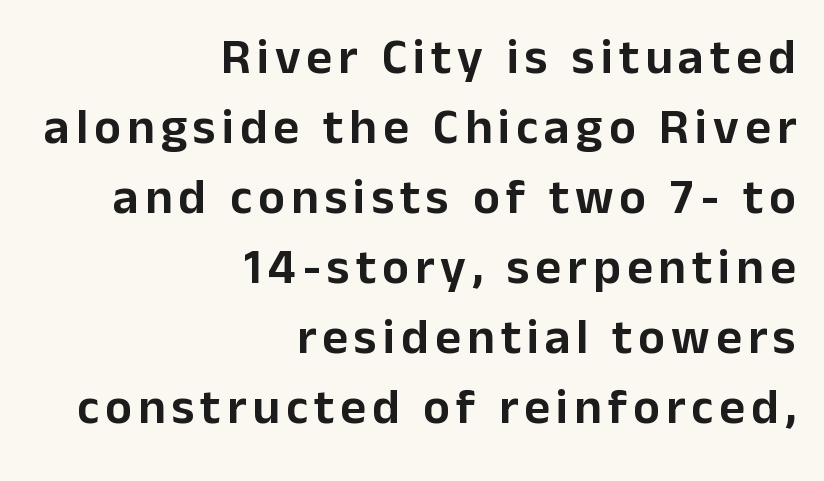
The image shows 50 px sans-serif type, upright; set right-aligned, normal line spacing (1.4x), not underlined; low stroke contrast and a medium x-height.
